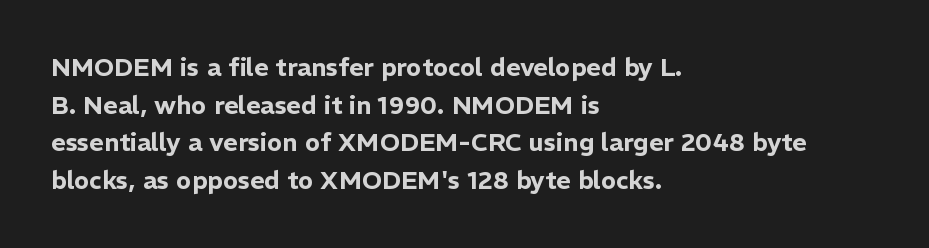
Descender tails drop into unmarked territory. If you drew a ruler down the left edge, every line would touch it. Nope, not italic — everything's standing straight. Successive baselines arrive at the customary interval. Tracking value appears to be zero — textbook default spacing.
